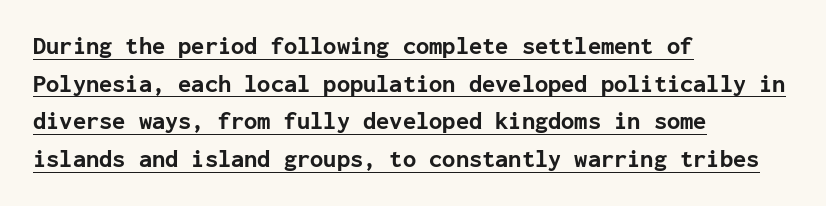
Unlike italic type, these characters show no tilt at all. Set as a true bold cut, around the 700 mark. Caption: multi-line text, flush left, ragged right. The typesetter has applied underlining to the passage shown. Short note: letters normally spaced. Regarding leading, the lines here are spaced in the standard way.
